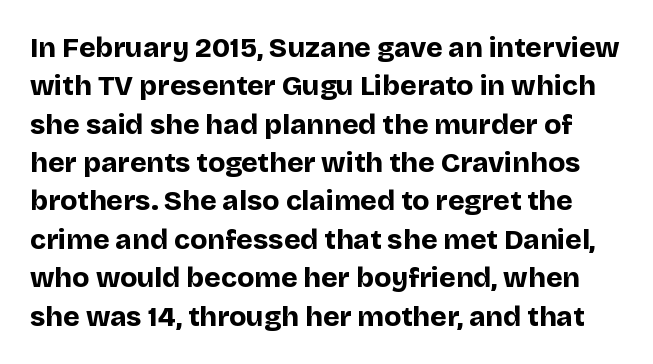
If you drew a line through each stem, it would be perfectly vertical. Note the varied advance widths — an 'i' is clearly narrower than an 'm'. Each new line begins a customary step beneath the previous one. Plain, unruled lines of type.
